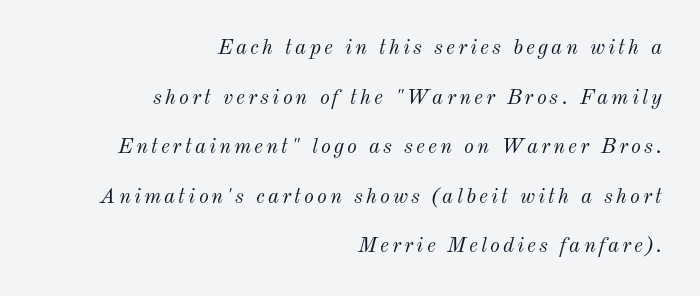
{"italic": "yes", "lean": "right", "slant_degrees": 12, "bold": "no", "underline": "no", "align": "right", "line_spacing": "loose", "line_spacing_ratio": 2.36, "glyph_px": 21}
